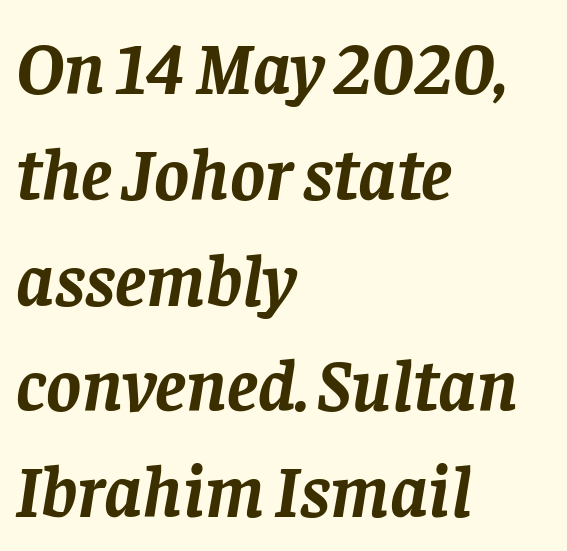
Students, observe: this is what conventionally led text looks like. Does the copy run flush right? No — it runs flush left. A dark, heavy texture on the line: the type is bold. Nobody touched the tracking dial on this one. Designer's note — italics engaged.
